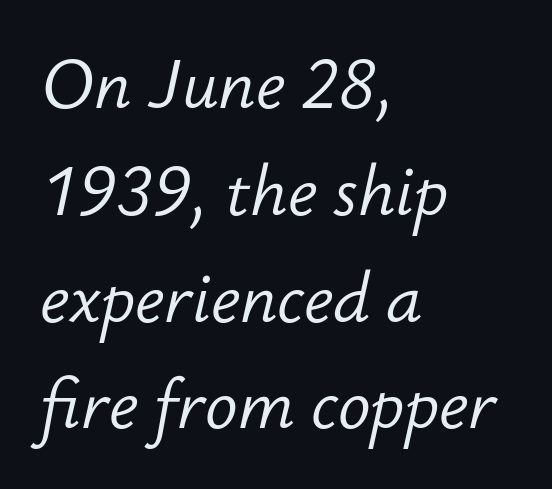
Quick note: italic. Is the stroke heavy? The answer is a plain regular-or-lighter. The compositor pushed each line to the left boundary. This rendering leaves character spacing at its baseline value. The space between consecutive lines is moderate.
